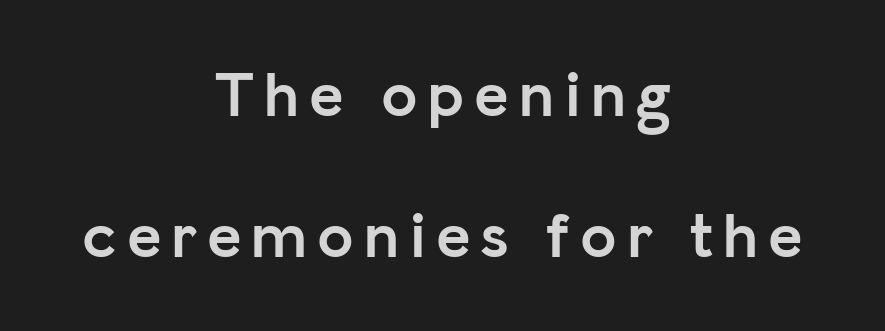
{"serif": "no", "italic": "no", "bold": "yes", "weight": "semibold", "width": "normal", "stroke_contrast": "low", "x_height": "medium", "monospaced": "no", "underline": "no", "align": "center", "line_spacing": "loose", "line_spacing_ratio": 2.17, "glyph_px": 65}
